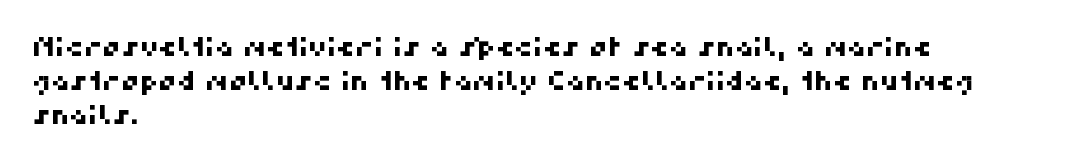
The image shows 26 px text type; set left-aligned, normal line spacing (1.3x), normal letter spacing, not underlined.
